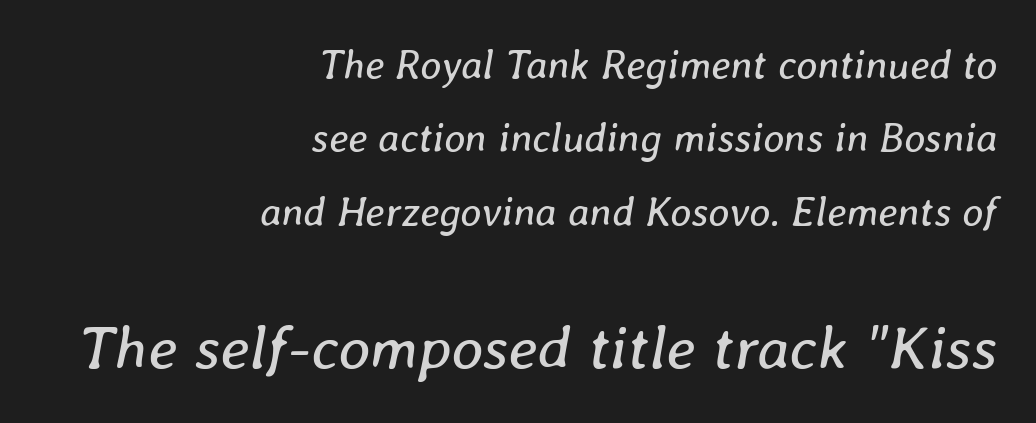
Rule under the text: the space is simply empty. Proportional: the letters do not fall into vertical columns. The emphasis by scale lands on block number two, below. Here the glyphs are tracked normally, forming tight word shapes. Leftover space on each line is placed entirely before the opening word.
